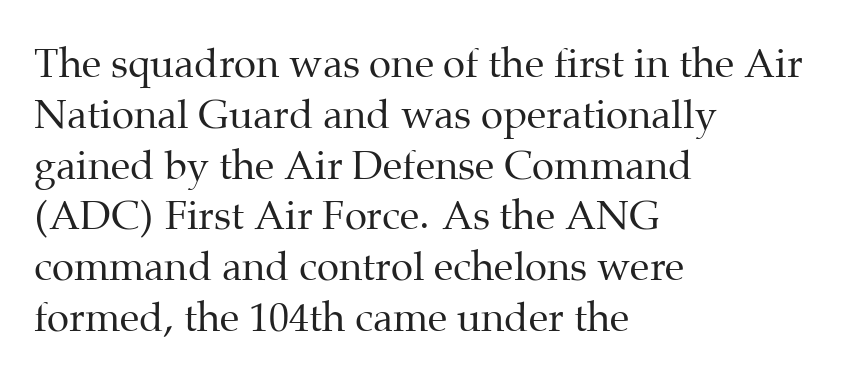
The designer left line spacing at the default. The designer went with a serif here, giving each stem small feet. Compared with a typical body face, this is equally light or lighter still. Reading down the block, your eye returns to a fixed left position each line. Quick note: underline off. The lettering stays uniformly vertical, giving the passage a roman look.
